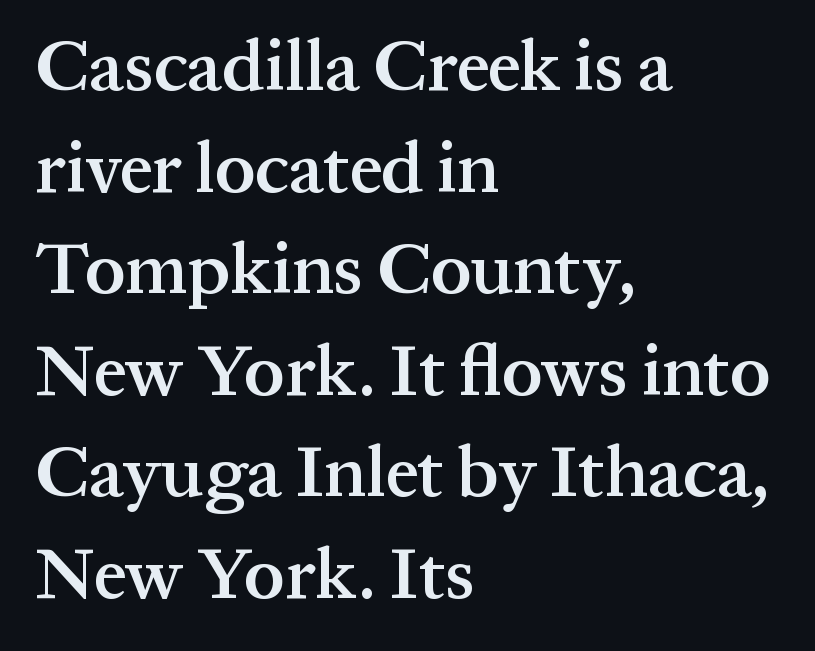
Posture: straight, roman, zero tilt. This sample has the flowing, uneven cadence of proportional lettering. Its strokes are somewhat broadened, the hallmark of semibold type. Rows of type keep a routine distance in the vertical direction. The gap between lines stays unmarked.
